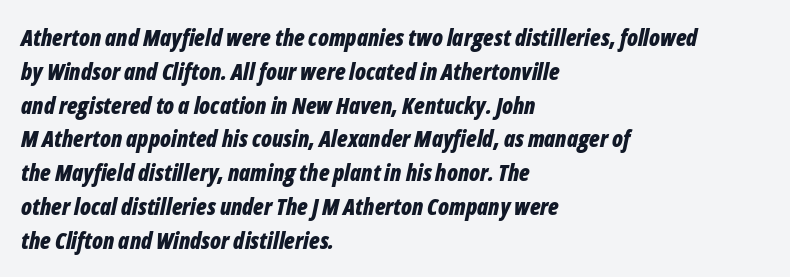
The image shows 23 px bold type, italic (leaning right); set left-aligned, normal line spacing (1.47x), normal letter spacing, not underlined.
